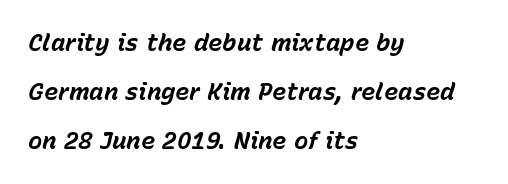
{"italic": "yes", "lean": "right", "slant_degrees": 15, "bold": "yes", "underline": "no", "align": "left", "line_spacing": "loose", "line_spacing_ratio": 2.05, "letter_spacing": "normal", "letter_spacing_em": 0.0, "glyph_px": 24}
